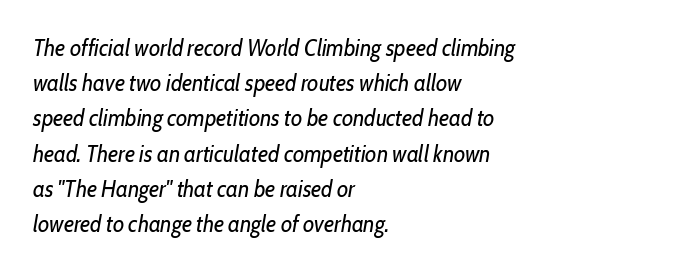
{"italic": "yes", "lean": "right", "slant_degrees": 10, "bold": "no", "underline": "no", "align": "left", "line_spacing": "normal", "line_spacing_ratio": 1.53, "letter_spacing": "normal", "letter_spacing_em": 0.0, "glyph_px": 23}
